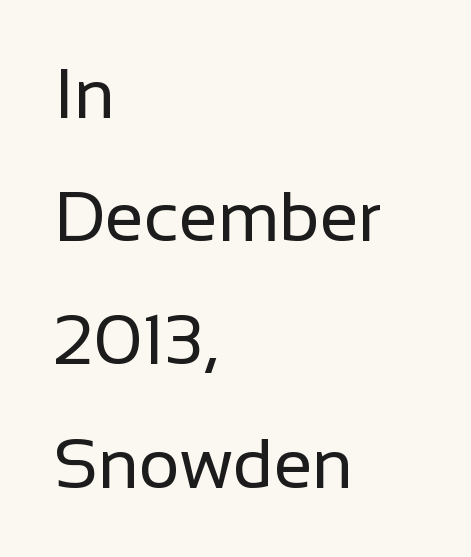
Anything drawn beneath the words? Only blank space. Honestly, the letter spacing is just normal — you wouldn't notice it. Weight: not bold — regular or lighter. Each line starts at the same left margin while the right side varies.
